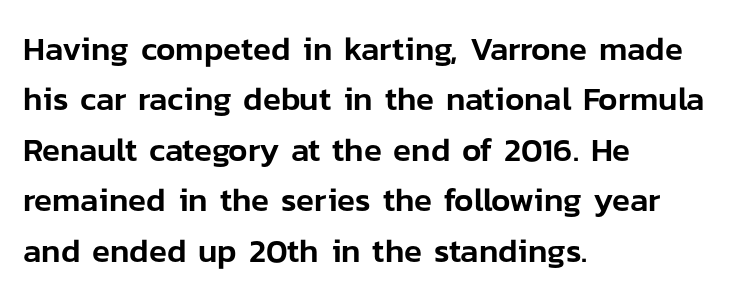
The image shows 33 px sans-serif type, upright; set left-aligned, normal line spacing (1.53x), normal letter spacing, not underlined; low stroke contrast and a medium x-height.
